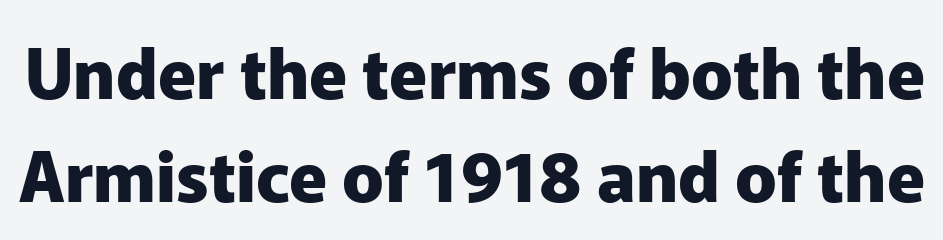
Q: Is the text bold? A: Yes.
Q: Is the text italic (slanted)? A: No, it is upright.
Q: Is the typeface a serif or a sans-serif typeface? A: Sans-serif.
Q: Is the text underlined? A: No.
Q: Is the spacing between letters normal or unusually wide? A: Normal.
Q: Is the spacing between lines tight, normal or loose? A: Normal.
Q: Width (condensed, normal, or wide)? A: Normal.
Q: Stroke contrast? A: Low.
Q: x-height? A: Medium.
Q: Monospaced? A: No.
